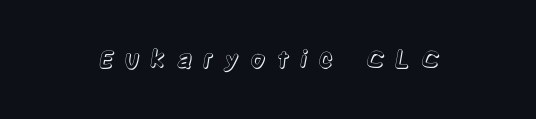
Compared with typical body copy, the letter spacing here is much looser. Clear beneath every line of the passage.
